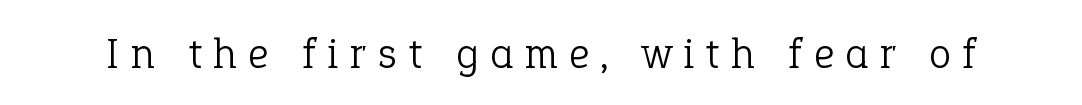
Q: Is the text bold? A: No.
Q: Is the text italic (slanted)? A: No, it is upright.
Q: Is the typeface a serif or a sans-serif typeface? A: Serif.
Q: Is the text underlined? A: No.
Q: Is the spacing between letters normal or unusually wide? A: Unusually wide.
Q: Width (condensed, normal, or wide)? A: Normal.
Q: Stroke contrast? A: Low.
Q: x-height? A: Medium.
Q: Monospaced? A: No.
